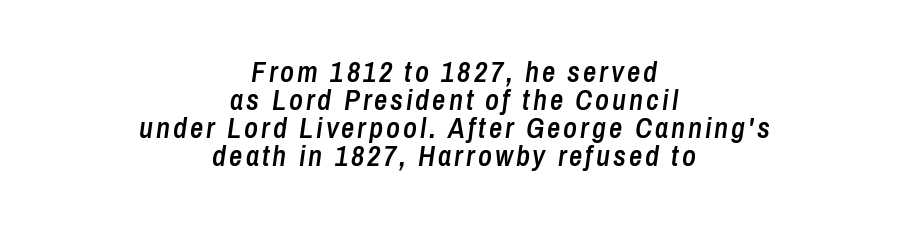
Q: Is the text bold? A: Semi-bold.
Q: Is the text italic (slanted)? A: Yes, it leans right by about 8 degrees.
Q: Is the text underlined? A: No.
Q: How is the paragraph aligned? A: Centered.
Q: Is the spacing between lines tight, normal or loose? A: Tight.
Q: Width (condensed, normal, or wide)? A: Condensed.
Q: Stroke contrast? A: Low.
Q: x-height? A: Medium.
Q: Monospaced? A: No.
